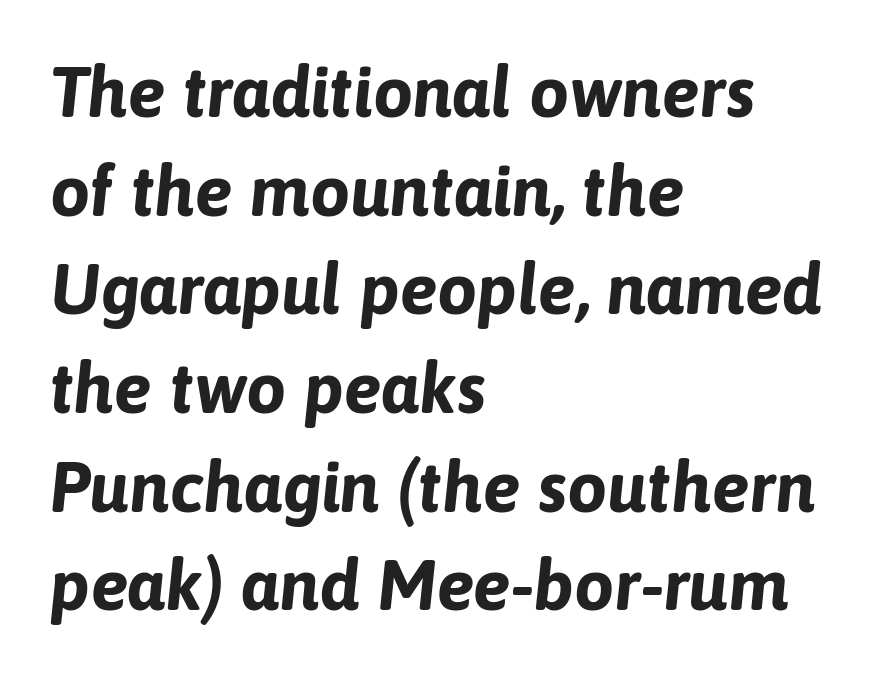
The image shows 71 px bold type, italic (leaning right); set left-aligned, normal line spacing (1.39x), normal letter spacing, not underlined; low stroke contrast and a medium x-height.
